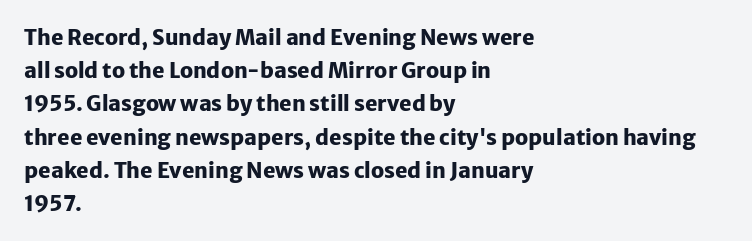
{"italic": "no", "bold": "yes", "underline": "no", "align": "left", "line_spacing": "normal", "line_spacing_ratio": 1.58, "letter_spacing": "normal", "letter_spacing_em": 0.0, "glyph_px": 21}
